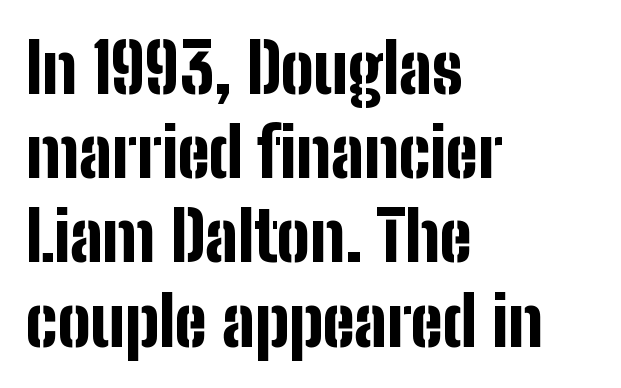
{"serif": "no", "italic": "no", "bold": "yes", "weight": "bold", "width": "condensed", "stroke_contrast": "low", "x_height": "medium", "monospaced": "no", "underline": "no", "align": "left", "line_spacing_ratio": 1.22, "letter_spacing": "normal", "letter_spacing_em": 0.0, "glyph_px": 69}
